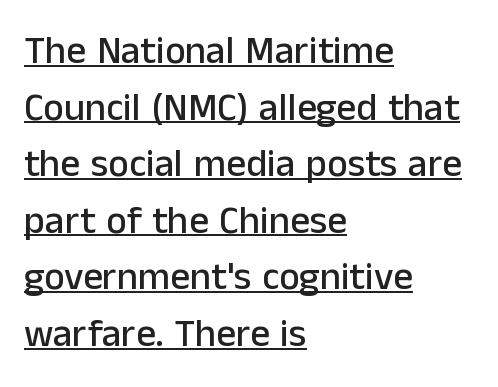
The image shows 39 px sans-serif type, upright; set left-aligned, normal line spacing (1.45x), normal letter spacing, underlined; low stroke contrast and a medium x-height.
